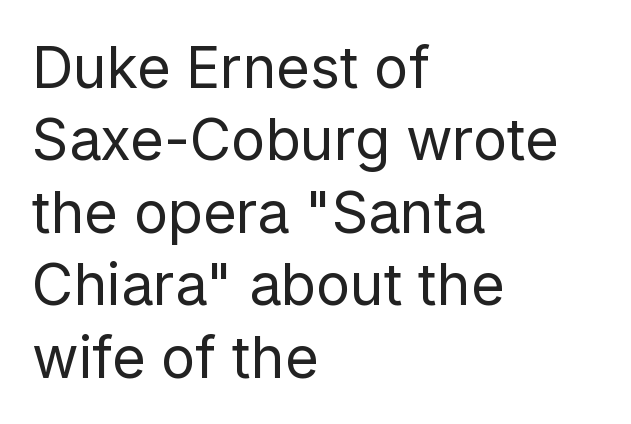
Q: Is the text bold? A: No.
Q: Is the text italic (slanted)? A: No, it is upright.
Q: Is the typeface a serif or a sans-serif typeface? A: Sans-serif.
Q: Is the text underlined? A: No.
Q: How is the paragraph aligned? A: Left-aligned.
Q: Is the spacing between letters normal or unusually wide? A: Normal.
Q: Is the spacing between lines tight, normal or loose? A: Normal.
Q: Width (condensed, normal, or wide)? A: Normal.
Q: Stroke contrast? A: Low.
Q: x-height? A: Medium.
Q: Monospaced? A: No.
